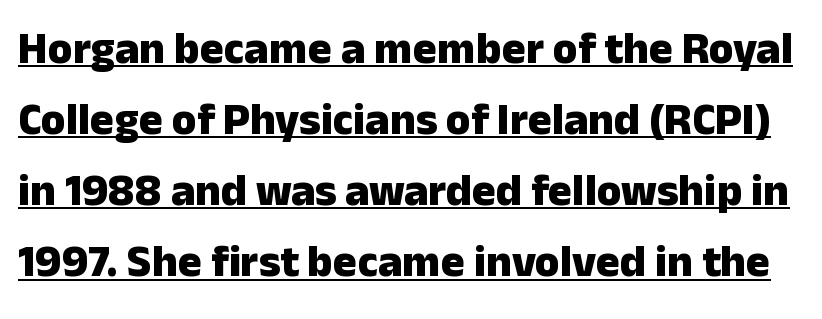
Rows of type keep a routine distance in the vertical direction. The rendering uses the underline text-decoration. The letterforms sit shoulder to shoulder at normal distance. Is there any slant? The stems are plumb. Each letter's strokes conclude bluntly, with no projecting serifs.
